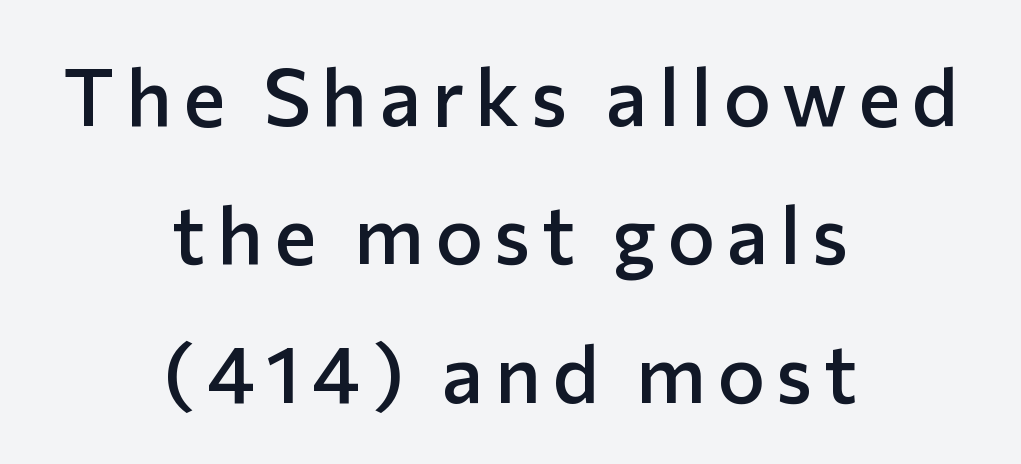
The strokes are fattened partway — semibold, not bold. Regarding serifs, this sample does without them. You can tell it's not italic because the verticals are truly vertical. A bare baseline throughout the passage. Each line is balanced around a shared central axis. Each letter keeps its own natural width here, so spacing adapts to shape.
